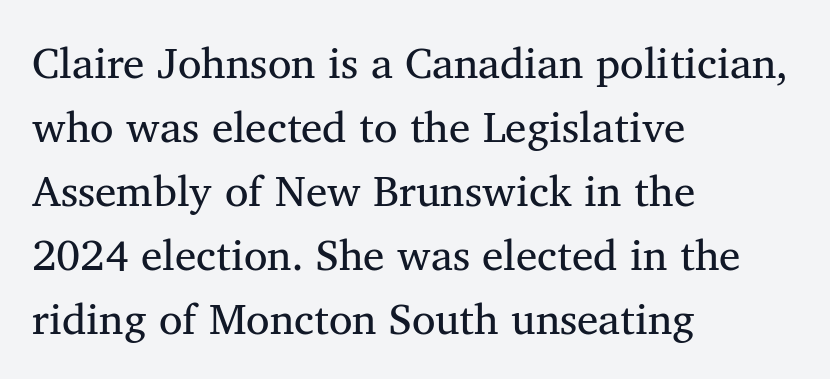
{"serif": "yes", "italic": "no", "bold": "no", "weight": "regular", "width": "normal", "stroke_contrast": "medium", "x_height": "medium", "monospaced": "no", "underline": "no", "align": "left", "line_spacing": "normal", "line_spacing_ratio": 1.49, "letter_spacing": "normal", "letter_spacing_em": 0.0, "glyph_px": 43}
